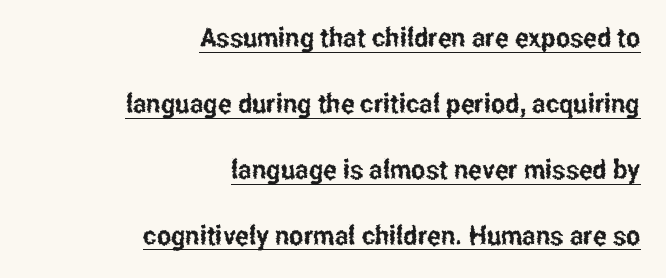
Q: Is the text italic (slanted)? A: No, it is upright.
Q: Is the text underlined? A: Yes.
Q: How is the paragraph aligned? A: Right-aligned.
Q: Is the spacing between letters normal or unusually wide? A: Normal.
Q: Is the spacing between lines tight, normal or loose? A: Loose.
